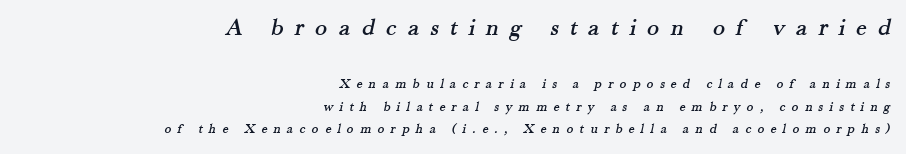
{"underline": "no", "align": "right", "line_spacing": "normal", "line_spacing_ratio": 1.63, "letter_spacing": "wide", "letter_spacing_em": 0.45, "larger_block": "first", "size_ratio": 1.79, "glyph_px": 25}
